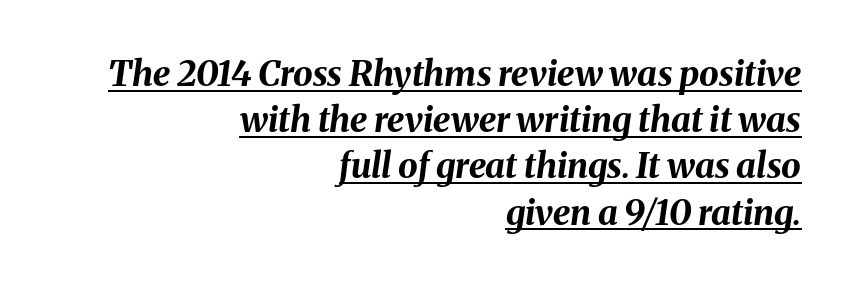
{"italic": "yes", "lean": "right", "slant_degrees": 8, "bold": "yes", "weight": "bold", "width": "normal", "stroke_contrast": "medium", "x_height": "medium", "monospaced": "no", "underline": "yes", "align": "right", "line_spacing": "normal", "line_spacing_ratio": 1.32, "letter_spacing": "normal", "letter_spacing_em": 0.0, "glyph_px": 35}
